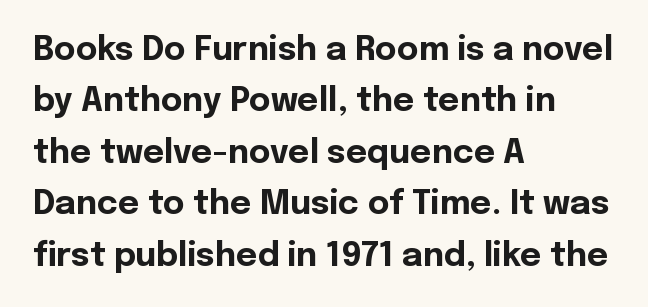
{"serif": "no", "italic": "no", "bold": "yes", "weight": "bold", "width": "normal", "x_height": "medium", "monospaced": "no", "underline": "no", "align": "left", "line_spacing": "normal", "line_spacing_ratio": 1.56, "letter_spacing": "normal", "letter_spacing_em": 0.0, "glyph_px": 33}
